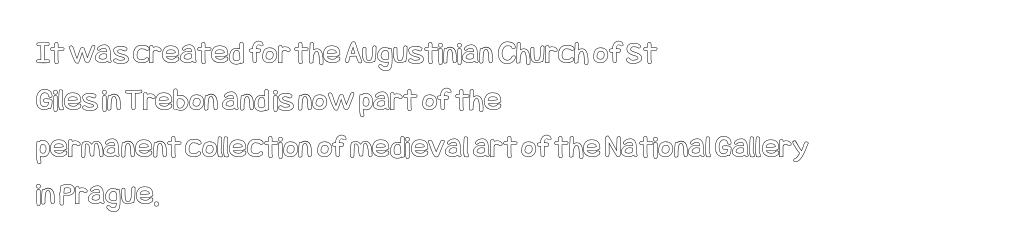
The image shows 33 px condensed type, upright; set left-aligned, normal line spacing (1.42x), normal letter spacing, not underlined; a large x-height.
